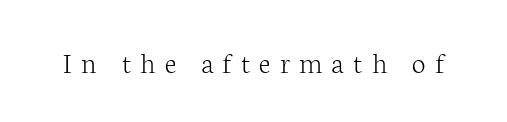
The image shows 31 px light serif type, upright; set unusually wide letter spacing (+0.3 em), not underlined; low stroke contrast and a medium x-height.
